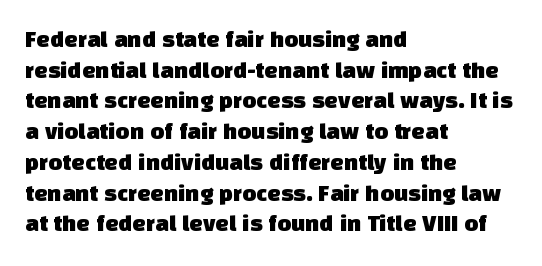
{"underline": "no", "align": "left", "line_spacing": "normal", "line_spacing_ratio": 1.28, "letter_spacing": "normal", "letter_spacing_em": 0.0, "glyph_px": 24}
